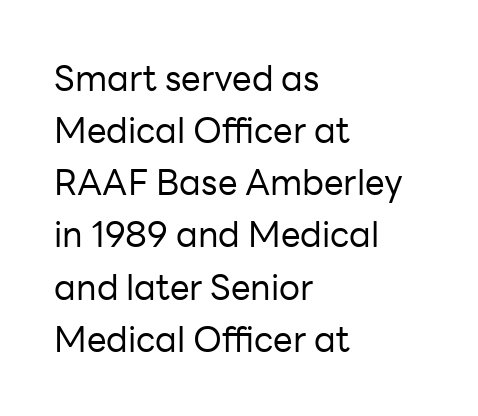
Regular leading. A bare baseline throughout the passage. Is the stroke heavy? The answer is a plain regular-or-lighter. Look at the tracking — it's just the regular setting, nothing added. Classification — sans serif.
